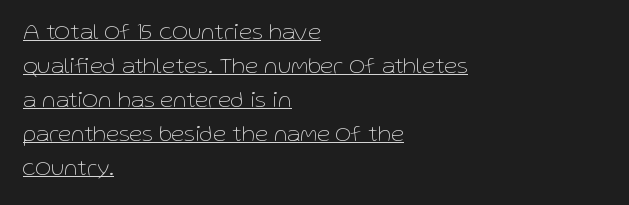
{"italic": "no", "bold": "no", "underline": "yes", "align": "left", "line_spacing": "normal", "line_spacing_ratio": 1.42, "letter_spacing": "normal", "letter_spacing_em": 0.0, "glyph_px": 24}
